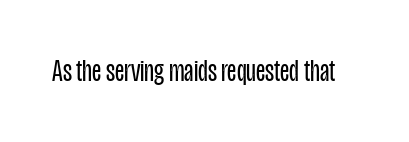
Summary of weight: not heavy and not bold. Classification — sans serif. If you drew a line through each stem, it would be perfectly vertical. The baseline area is clear. Spacing verdict: proportional, widths tailored to each character.
